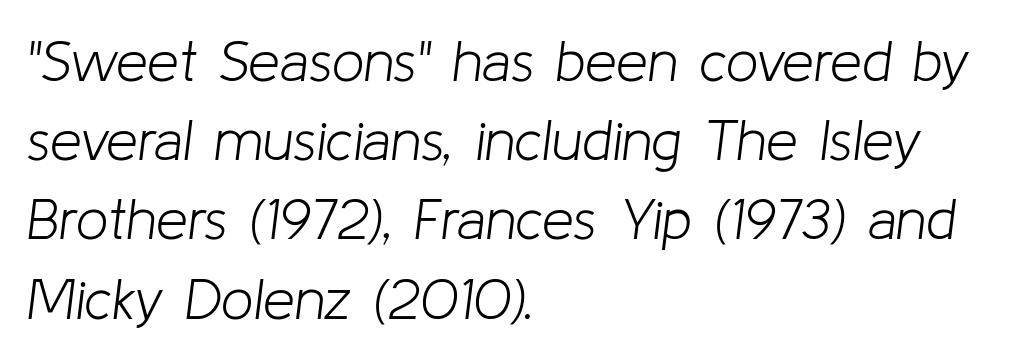
Q: Is the text bold? A: No.
Q: Is the text italic (slanted)? A: Yes, it leans right by about 8 degrees.
Q: Is the text underlined? A: No.
Q: How is the paragraph aligned? A: Left-aligned.
Q: Is the spacing between letters normal or unusually wide? A: Normal.
Q: Is the spacing between lines tight, normal or loose? A: Normal.
Q: Width (condensed, normal, or wide)? A: Normal.
Q: Stroke contrast? A: Low.
Q: x-height? A: Medium.
Q: Monospaced? A: No.
